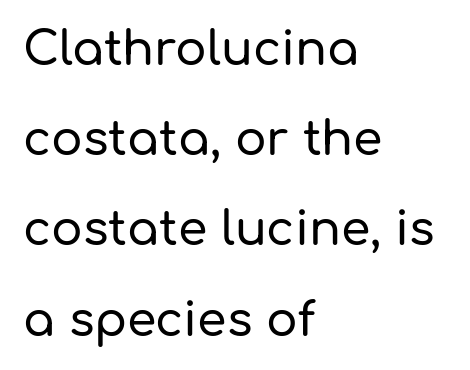
Does the type have serifs? No, each stem ends abruptly. Quick note: not italic, upright. The passage shown stacks its lines with a broad gap. The area under the type is left untouched.
